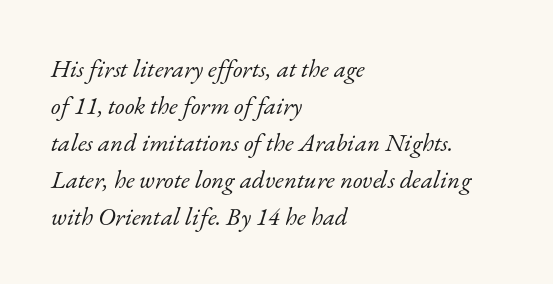
The setting favours the left margin, as ordinary paragraphs usually do. Each stroke keeps to a modest, everyday thickness or less. The type is set solid horizontally, with unmodified tracking. The rendering uses a moderate line-height, typical for paragraphs.
